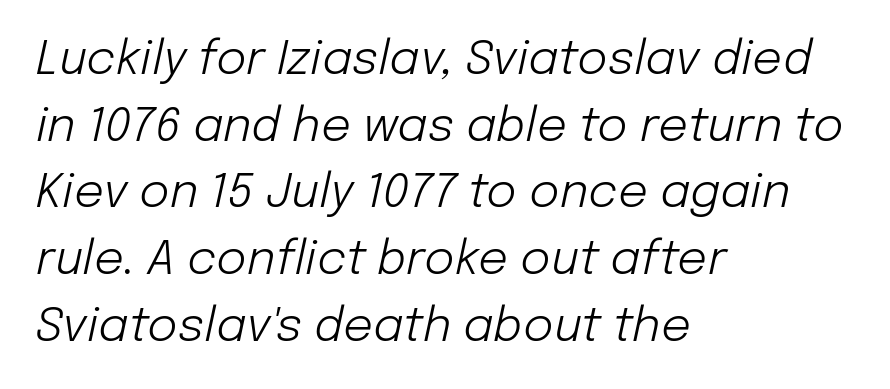
Q: Is the text bold? A: No.
Q: Is the text italic (slanted)? A: Yes, it leans right by about 12 degrees.
Q: Is the text underlined? A: No.
Q: How is the paragraph aligned? A: Left-aligned.
Q: Is the spacing between letters normal or unusually wide? A: Normal.
Q: Is the spacing between lines tight, normal or loose? A: Normal.
Q: Width (condensed, normal, or wide)? A: Normal.
Q: Stroke contrast? A: Low.
Q: x-height? A: Medium.
Q: Monospaced? A: No.
